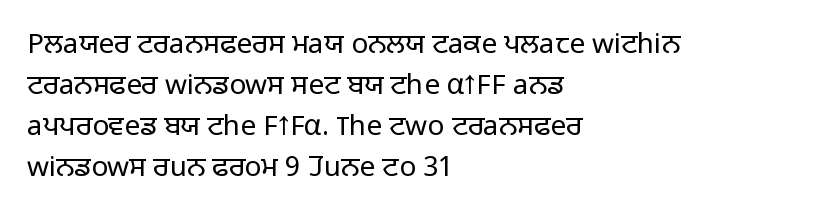
Q: Is the text bold? A: No.
Q: Is the text italic (slanted)? A: No, it is upright.
Q: Is the typeface a serif or a sans-serif typeface? A: Sans-serif.
Q: Is the text underlined? A: No.
Q: How is the paragraph aligned? A: Left-aligned.
Q: Is the spacing between letters normal or unusually wide? A: Normal.
Q: Is the spacing between lines tight, normal or loose? A: Normal.
Q: Width (condensed, normal, or wide)? A: Normal.
Q: Stroke contrast? A: Low.
Q: x-height? A: Medium.
Q: Monospaced? A: No.
